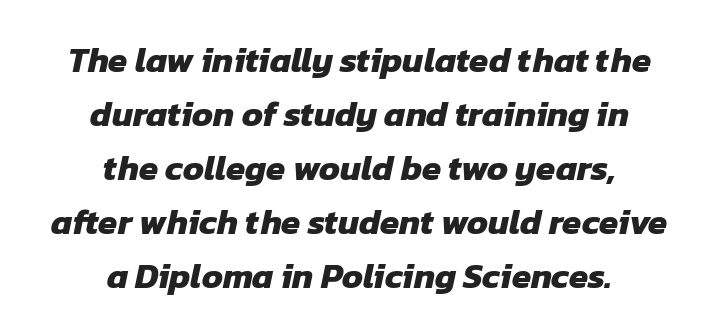
The image shows 35 px heavy sans-serif type; set centered, normal line spacing (1.54x), normal letter spacing, not underlined; low stroke contrast and a medium x-height.
